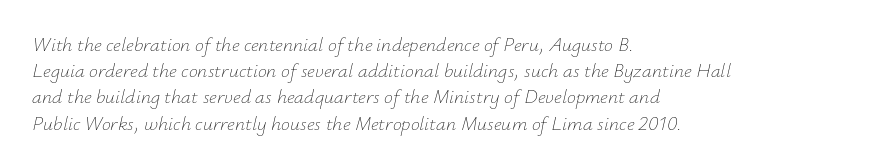
{"italic": "yes", "lean": "right", "slant_degrees": 12, "bold": "no", "underline": "no", "align": "left", "line_spacing": "normal", "line_spacing_ratio": 1.31, "letter_spacing": "normal", "letter_spacing_em": 0.0, "glyph_px": 20}
